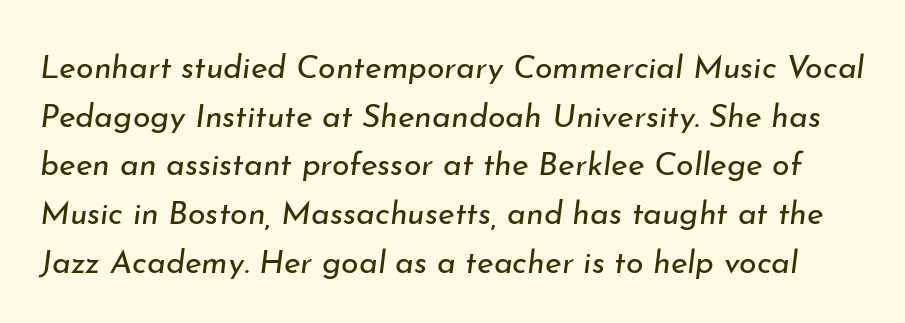
The image shows 32 px regular-weight type, italic (leaning right); set normal line spacing (1.52x), normal letter spacing, not underlined; low stroke contrast and a small x-height.
